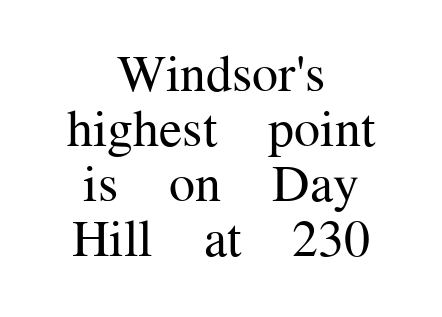
Does extra space separate the letters? No, they use regular spacing. The type family on display is of the serif kind. Heft: none added — not bold. Character widths vary here, with narrow letters taking less room than wide ones. The line-height multiplier appears low, near solid setting.
